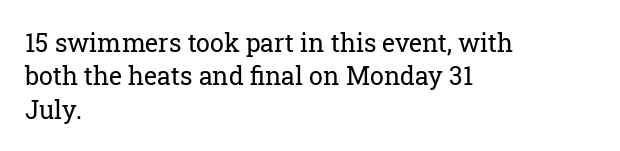
{"italic": "no", "bold": "no", "underline": "no", "align": "left", "line_spacing": "normal", "line_spacing_ratio": 1.34, "letter_spacing": "normal", "letter_spacing_em": 0.0, "glyph_px": 25}
